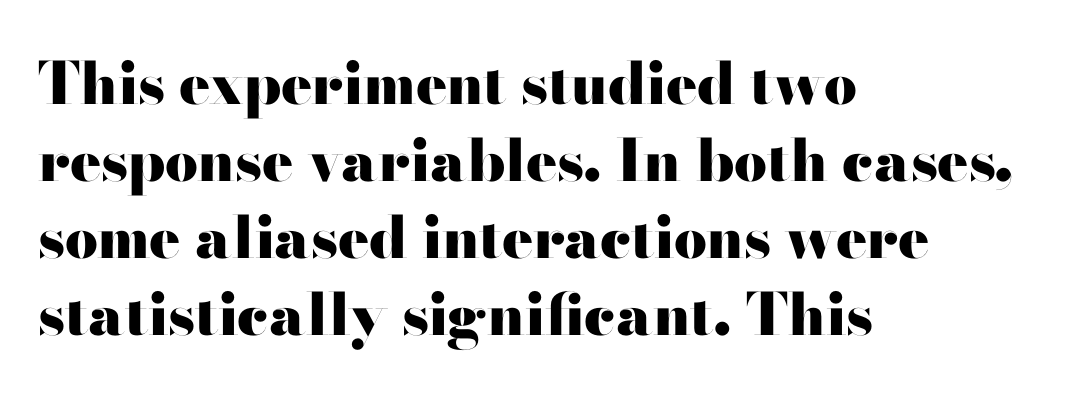
A typesetter would call this zero additional tracking. Are there feet on the stems? There aren't — it's a sans. Spacing verdict: proportional, widths tailored to each character. The lettering holds an erect, upright posture throughout. Heavy, bold letterforms. One-word summary of the alignment: left.
